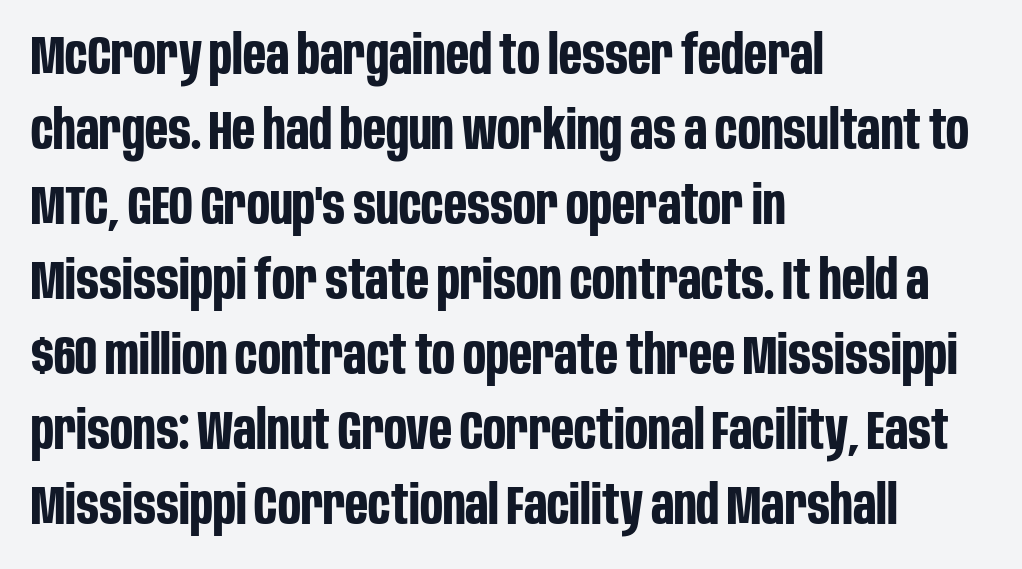
Q: Is the text bold? A: Yes.
Q: Is the text italic (slanted)? A: No, it is upright.
Q: Is the typeface a serif or a sans-serif typeface? A: Sans-serif.
Q: Is the text underlined? A: No.
Q: How is the paragraph aligned? A: Left-aligned.
Q: Is the spacing between letters normal or unusually wide? A: Normal.
Q: Is the spacing between lines tight, normal or loose? A: Normal.
Q: Width (condensed, normal, or wide)? A: Condensed.
Q: Stroke contrast? A: Low.
Q: x-height? A: Large.
Q: Monospaced? A: No.
